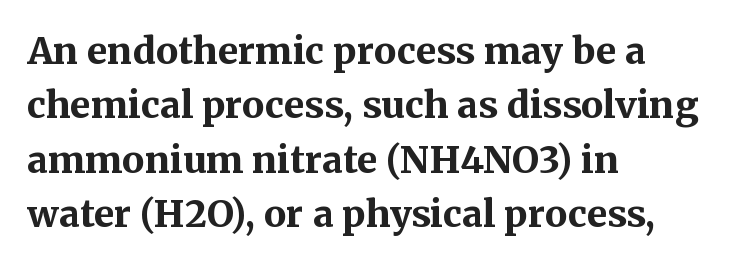
{"serif": "yes", "italic": "no", "bold": "yes", "weight": "bold", "width": "normal", "stroke_contrast": "medium", "x_height": "medium", "monospaced": "no", "underline": "no", "align": "left", "line_spacing": "normal", "line_spacing_ratio": 1.47, "letter_spacing": "normal", "letter_spacing_em": 0.0, "glyph_px": 37}
